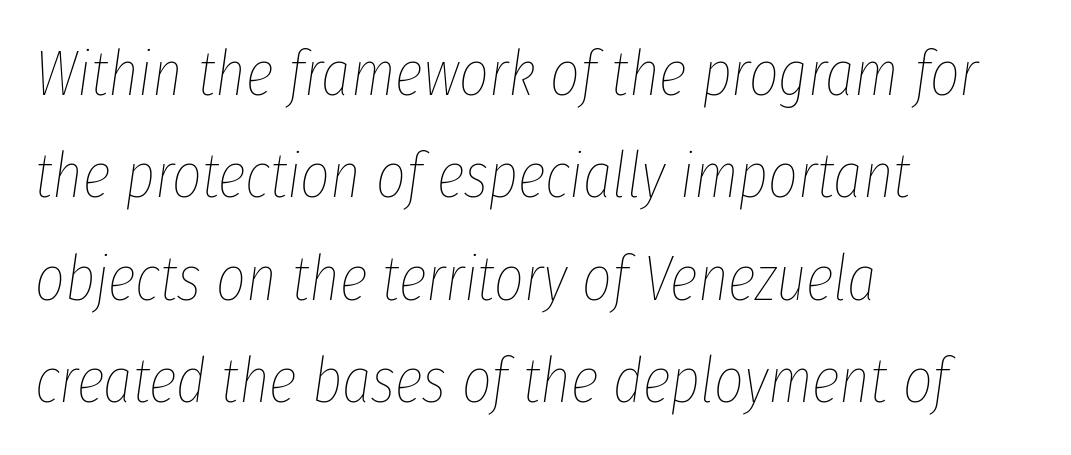
{"italic": "yes", "lean": "right", "slant_degrees": 8, "bold": "no", "weight": "thin", "width": "condensed", "stroke_contrast": "low", "x_height": "medium", "monospaced": "no", "underline": "no", "align": "left", "line_spacing": "normal", "line_spacing_ratio": 1.6, "letter_spacing": "normal", "letter_spacing_em": 0.0, "glyph_px": 64}
